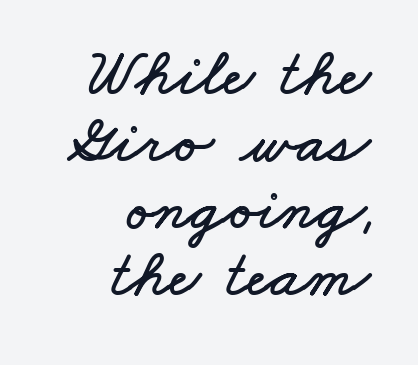
Q: Is the text underlined? A: No.
Q: How is the paragraph aligned? A: Right-aligned.
Q: Is the spacing between letters normal or unusually wide? A: Normal.
Q: Is the spacing between lines tight, normal or loose? A: Tight.
Q: Width (condensed, normal, or wide)? A: Wide.
Q: Stroke contrast? A: Low.
Q: x-height? A: Small.
Q: Monospaced? A: No.
